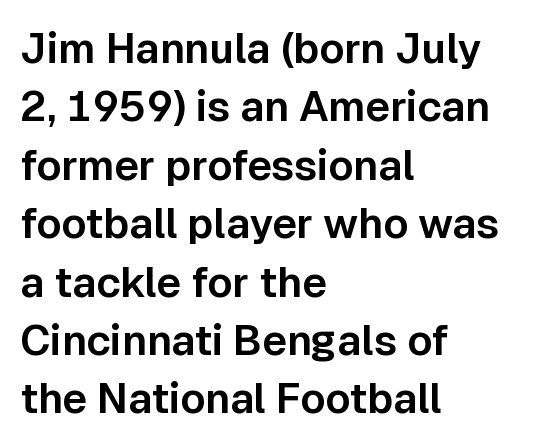
The font's upright variant was chosen for this text. The letterforms sit shoulder to shoulder at normal distance. A clean baseline with only descenders dipping below it. Is this a fixed-width face? No — the glyphs have proportional, varying widths.
